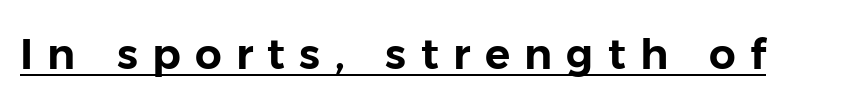
{"serif": "no", "italic": "no", "width": "normal", "stroke_contrast": "low", "x_height": "medium", "monospaced": "no", "underline": "yes", "letter_spacing": "wide", "letter_spacing_em": 0.34, "glyph_px": 42}
